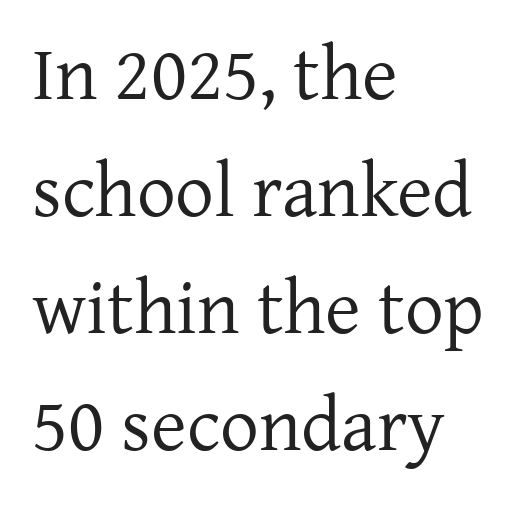
{"serif": "yes", "italic": "no", "bold": "no", "weight": "regular", "width": "normal", "stroke_contrast": "low", "x_height": "medium", "monospaced": "no", "underline": "no", "align": "left", "line_spacing": "normal", "line_spacing_ratio": 1.52, "letter_spacing": "normal", "letter_spacing_em": 0.0, "glyph_px": 77}
